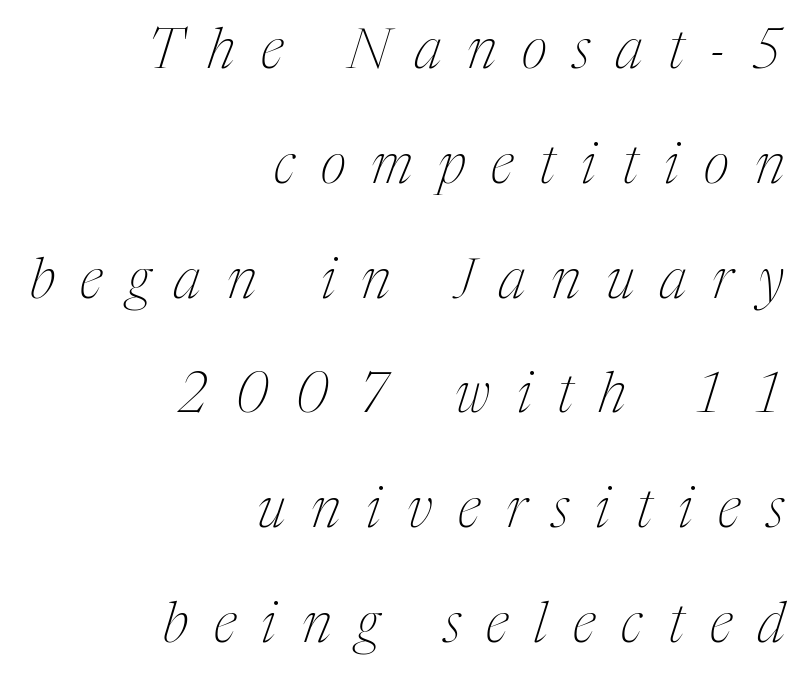
The image shows 56 px thin, condensed serif type, italic (leaning right); set right-aligned, loose line spacing (2.05x), unusually wide letter spacing (+0.46 em), not underlined; medium stroke contrast and a medium x-height.
